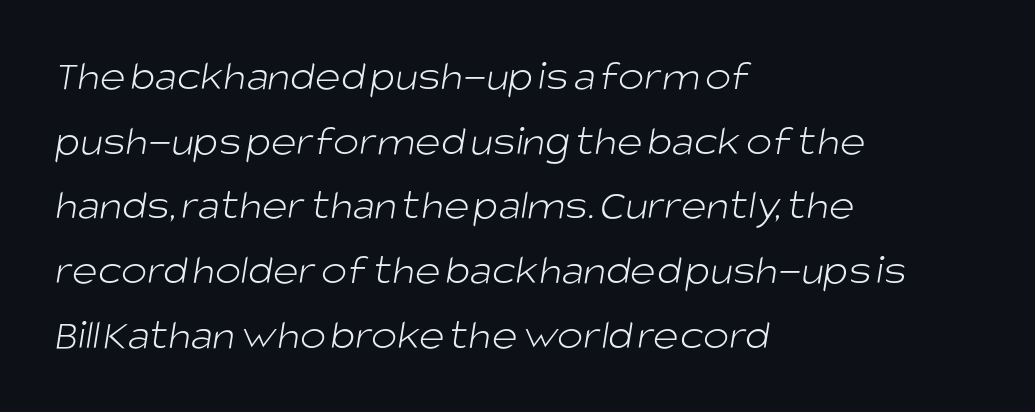
{"serif": "no", "bold": "no", "weight": "light", "width": "normal", "stroke_contrast": "low", "x_height": "large", "monospaced": "no", "underline": "no", "align": "left", "line_spacing": "normal", "line_spacing_ratio": 1.47, "letter_spacing": "normal", "letter_spacing_em": 0.0, "glyph_px": 44}
